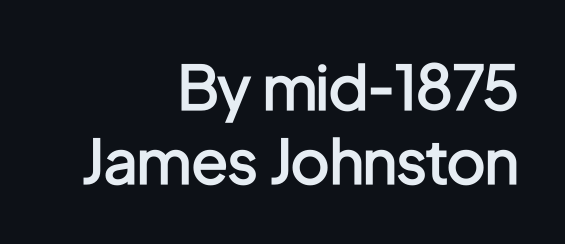
{"serif": "no", "italic": "no", "bold": "semi", "weight": "semibold", "width": "condensed", "stroke_contrast": "low", "x_height": "medium", "monospaced": "no", "underline": "no", "align": "right", "line_spacing_ratio": 1.21, "letter_spacing": "normal", "letter_spacing_em": 0.0, "glyph_px": 61}
